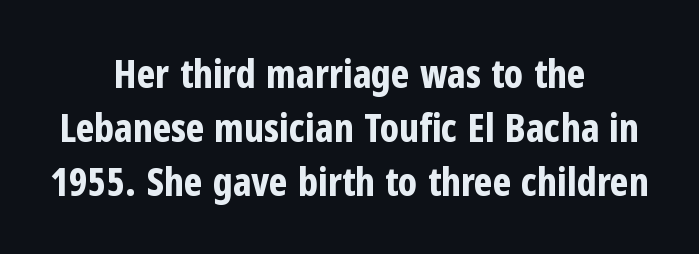
Q: Is the text bold? A: Yes.
Q: Is the text italic (slanted)? A: No, it is upright.
Q: Is the typeface a serif or a sans-serif typeface? A: Sans-serif.
Q: Is the text underlined? A: No.
Q: How is the paragraph aligned? A: Centered.
Q: Is the spacing between letters normal or unusually wide? A: Normal.
Q: Is the spacing between lines tight, normal or loose? A: Normal.
Q: Width (condensed, normal, or wide)? A: Condensed.
Q: Stroke contrast? A: Low.
Q: x-height? A: Medium.
Q: Monospaced? A: No.
